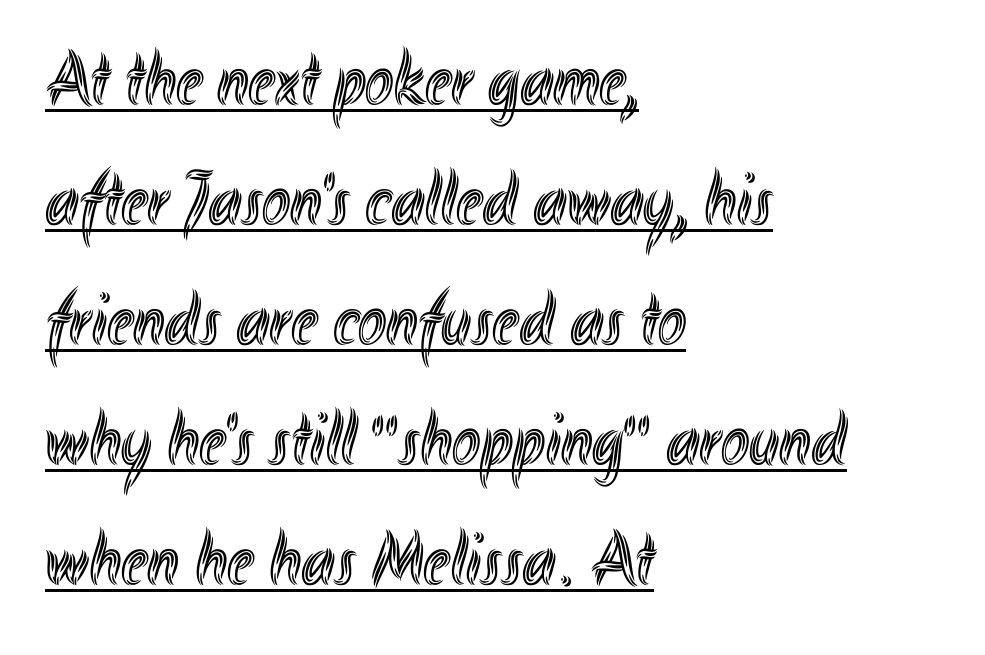
The image shows 76 px condensed type; set left-aligned, normal line spacing (1.58x), normal letter spacing, underlined; a small x-height.
